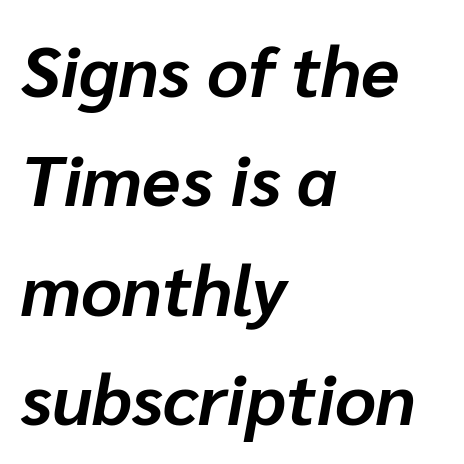
Q: Is the text bold? A: Yes.
Q: Is the text italic (slanted)? A: Yes, it leans right by about 10 degrees.
Q: Is the text underlined? A: No.
Q: How is the paragraph aligned? A: Left-aligned.
Q: Is the spacing between letters normal or unusually wide? A: Normal.
Q: Is the spacing between lines tight, normal or loose? A: Normal.
Q: Width (condensed, normal, or wide)? A: Normal.
Q: Stroke contrast? A: Low.
Q: x-height? A: Medium.
Q: Monospaced? A: No.
